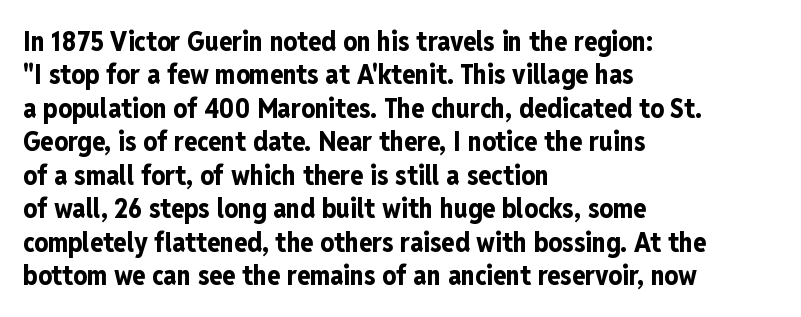
There is no visible air inserted between adjacent glyphs. Compared with a centered layout, this one pins lines to the left instead. The strokes are fattened all the way to bold. A typesetter would mark this as roman, not italic. The words here are not underlined.
